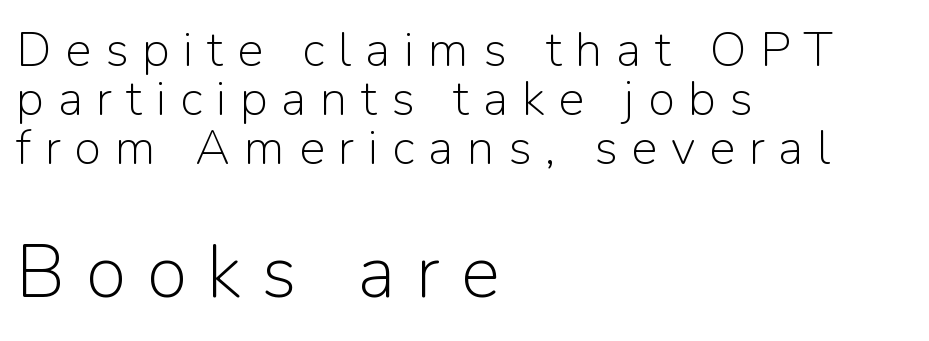
The image shows 74 px light sans-serif type, upright; set left-aligned, tight line spacing (1.0x), unusually wide letter spacing (+0.28 em), not underlined; the second (bottom) block is 1.51x larger; low stroke contrast and a medium x-height.
